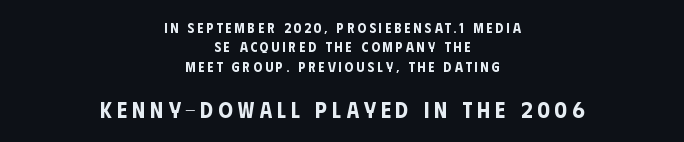
{"italic": "no", "underline": "no", "align": "center", "line_spacing": "normal", "line_spacing_ratio": 1.38, "letter_spacing": "wide", "letter_spacing_em": 0.21, "larger_block": "second", "size_ratio": 1.64, "glyph_px": 23}
